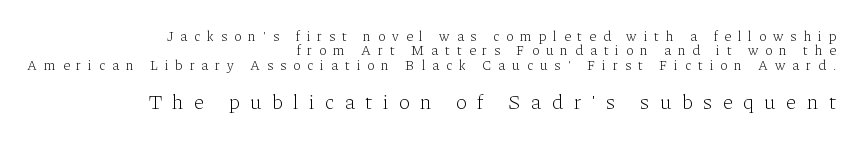
It's the straight-up-and-down kind of type. Letters rest on an invisible, unmarked baseline. Which of the two is more prominent by size? The second, at the bottom. Weight: not bold — regular or lighter. Honestly, the rows look squashed on top of each other. The paragraph shown leans on its right margin.
